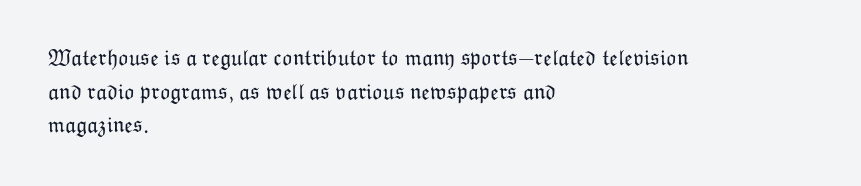
Q: Is the text bold? A: No.
Q: Is the text italic (slanted)? A: No, it is upright.
Q: Is the text underlined? A: No.
Q: How is the paragraph aligned? A: Left-aligned.
Q: Is the spacing between letters normal or unusually wide? A: Normal.
Q: Is the spacing between lines tight, normal or loose? A: Normal.
